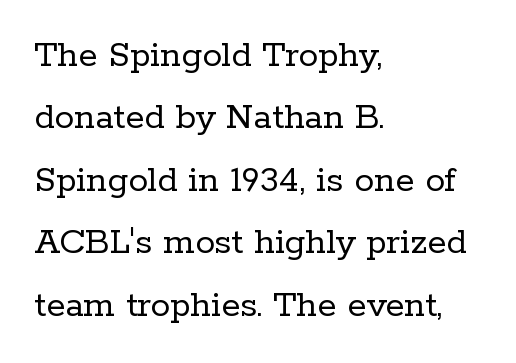
{"serif": "yes", "italic": "no", "bold": "no", "weight": "regular", "width": "normal", "stroke_contrast": "low", "x_height": "medium", "monospaced": "no", "underline": "no", "align": "left", "line_spacing": "normal", "line_spacing_ratio": 1.6, "letter_spacing": "normal", "letter_spacing_em": 0.0, "glyph_px": 39}
